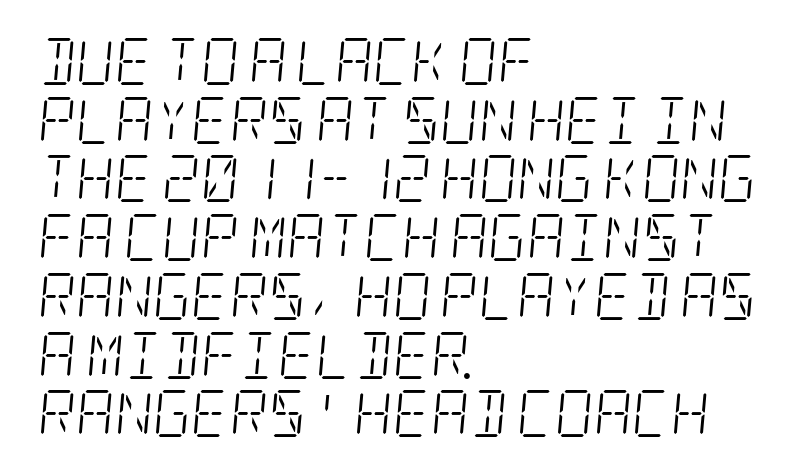
Q: Is the text bold? A: No.
Q: Is the text italic (slanted)? A: Yes, it leans right by about 5 degrees.
Q: Is the typeface a serif or a sans-serif typeface? A: Serif.
Q: Is the text underlined? A: No.
Q: How is the paragraph aligned? A: Left-aligned.
Q: Is the spacing between letters normal or unusually wide? A: Normal.
Q: Is the spacing between lines tight, normal or loose? A: Normal.
Q: Width (condensed, normal, or wide)? A: Condensed.
Q: Stroke contrast? A: Low.
Q: x-height? A: Large.
